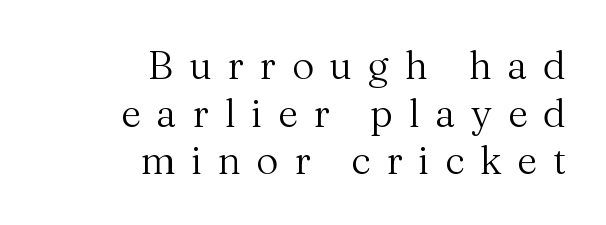
Q: Is the text bold? A: No.
Q: Is the text italic (slanted)? A: No, it is upright.
Q: Is the typeface a serif or a sans-serif typeface? A: Serif.
Q: Is the text underlined? A: No.
Q: How is the paragraph aligned? A: Right-aligned.
Q: Is the spacing between letters normal or unusually wide? A: Unusually wide.
Q: Width (condensed, normal, or wide)? A: Normal.
Q: Stroke contrast? A: Medium.
Q: x-height? A: Medium.
Q: Monospaced? A: No.
